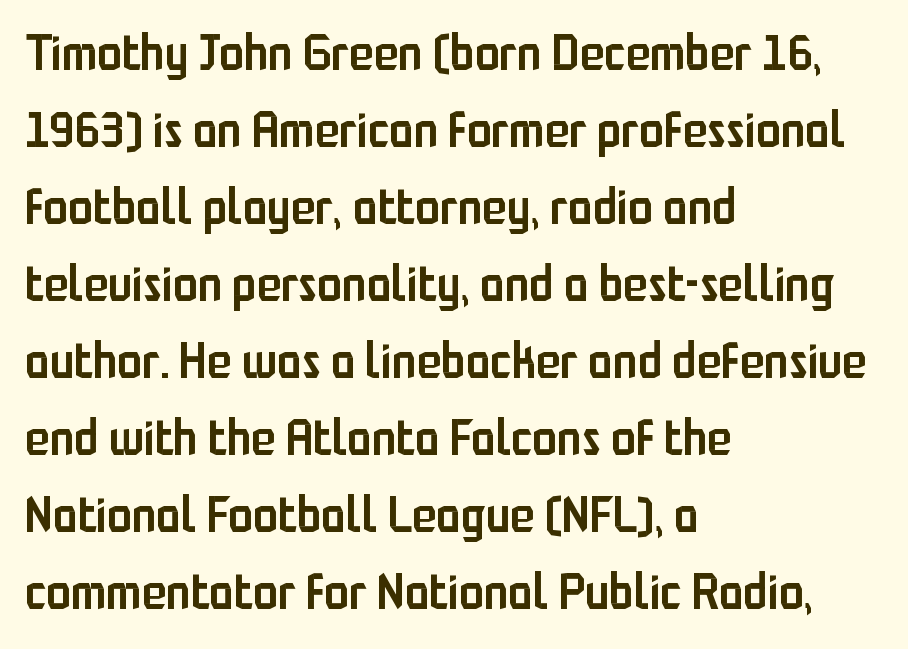
Q: Is the text bold? A: Semi-bold.
Q: Is the text italic (slanted)? A: No, it is upright.
Q: Is the typeface a serif or a sans-serif typeface? A: Sans-serif.
Q: Is the text underlined? A: No.
Q: How is the paragraph aligned? A: Left-aligned.
Q: Is the spacing between letters normal or unusually wide? A: Normal.
Q: Is the spacing between lines tight, normal or loose? A: Normal.
Q: Width (condensed, normal, or wide)? A: Condensed.
Q: Stroke contrast? A: Low.
Q: x-height? A: Medium.
Q: Monospaced? A: No.
